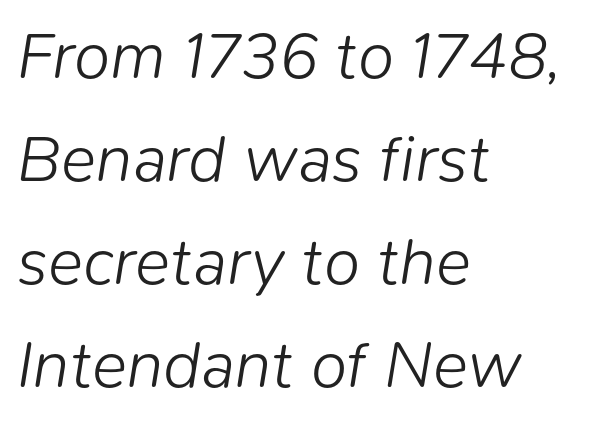
The image shows 66 px light type, italic (leaning right); set left-aligned, normal line spacing (1.56x), normal letter spacing, not underlined; low stroke contrast and a medium x-height.
